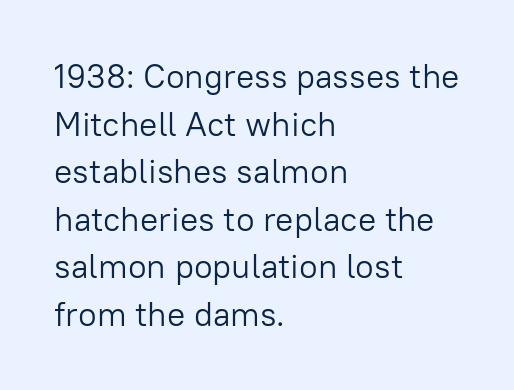
The image shows 34 px light sans-serif type, upright; set left-aligned, normal line spacing (1.4x), normal letter spacing, not underlined; low stroke contrast and a medium x-height.
